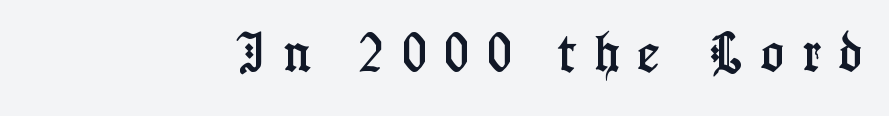
Q: Is the text italic (slanted)? A: No, it is upright.
Q: Is the typeface a serif or a sans-serif typeface? A: Serif.
Q: Is the text underlined? A: No.
Q: How is the paragraph aligned? A: Right-aligned.
Q: Is the spacing between letters normal or unusually wide? A: Unusually wide.
Q: Width (condensed, normal, or wide)? A: Condensed.
Q: Stroke contrast? A: Low.
Q: x-height? A: Medium.
Q: Monospaced? A: No.
